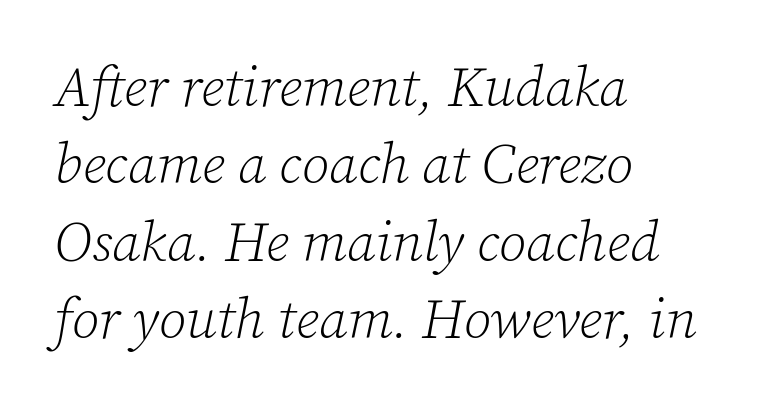
The image shows 56 px light serif type, italic (leaning right); set left-aligned, normal line spacing (1.38x), normal letter spacing, not underlined; low stroke contrast and a medium x-height.
